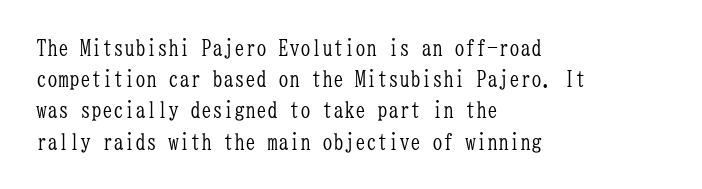
Every row of glyphs begins at an identical x-position on the left. The typesetting does not lean heavy: it is not bold. One glance says typical: line gaps are just what's usual. Underlining? Definitely not there.
